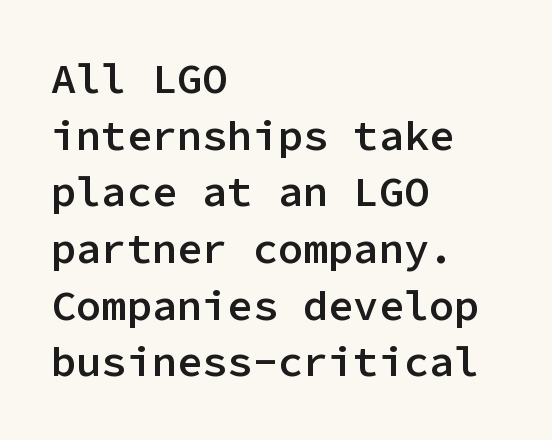
{"serif": "no", "italic": "no", "bold": "semi", "weight": "semibold", "width": "normal", "stroke_contrast": "low", "x_height": "medium", "monospaced": "yes", "underline": "no", "align": "left", "line_spacing": "normal", "line_spacing_ratio": 1.35, "letter_spacing": "normal", "letter_spacing_em": 0.0, "glyph_px": 42}
